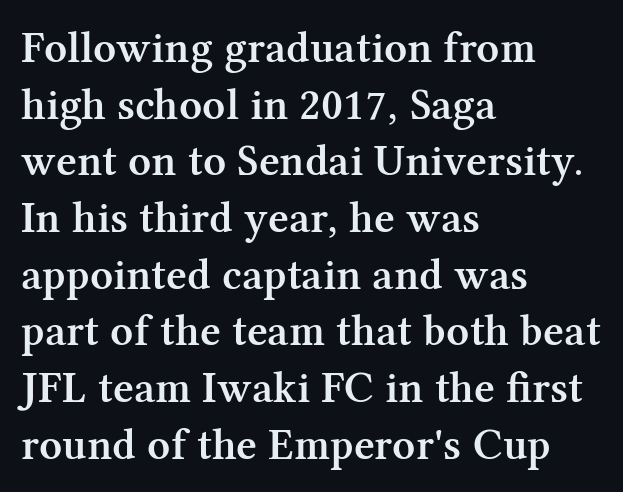
Look at the tracking — it's just the regular setting, nothing added. Unlike a clean sans, this face finishes its strokes with serifs. Here the designer chose a conventional face with non-uniform glyph widths. This is the in-between weight designers call semibold or demi. Reading down the column, the eye jumps a familiar distance to each next line. The lettering holds an erect, upright posture throughout.
